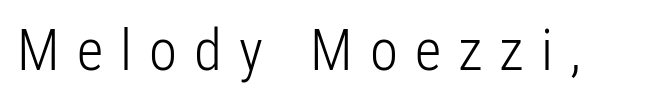
{"serif": "no", "italic": "no", "bold": "no", "weight": "light", "width": "condensed", "stroke_contrast": "low", "x_height": "medium", "monospaced": "no", "underline": "no", "letter_spacing": "wide", "letter_spacing_em": 0.3, "glyph_px": 57}
